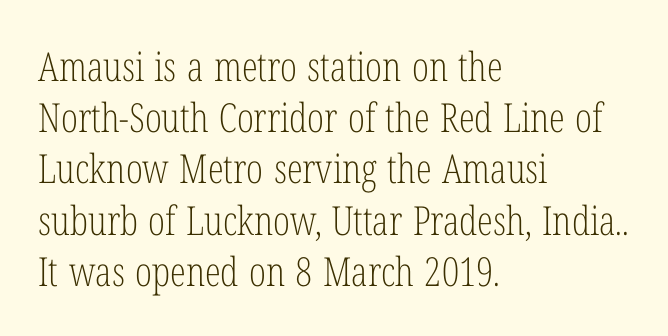
The image shows 40 px light, condensed serif type, upright; set left-aligned, normal line spacing (1.28x), normal letter spacing, not underlined; low stroke contrast and a medium x-height.
